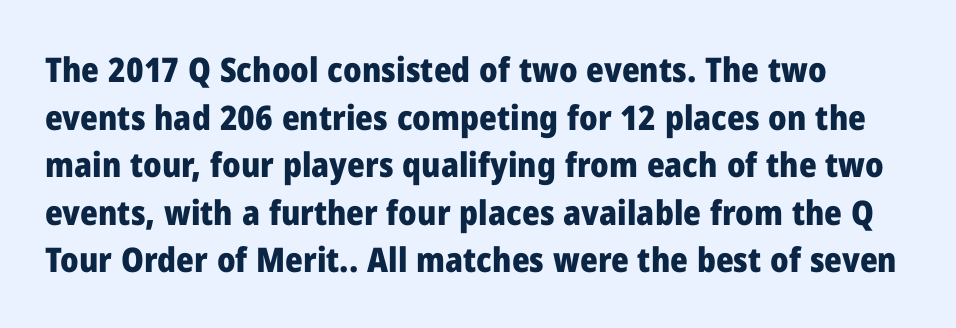
The image shows 34 px heavy sans-serif type, upright; set normal line spacing (1.4x), normal letter spacing, not underlined; low stroke contrast and a medium x-height.
